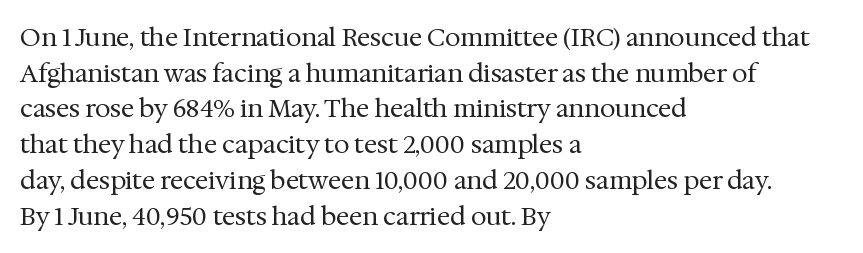
{"italic": "no", "bold": "no", "underline": "no", "align": "left", "line_spacing": "normal", "line_spacing_ratio": 1.43, "letter_spacing": "normal", "letter_spacing_em": 0.0, "glyph_px": 25}
